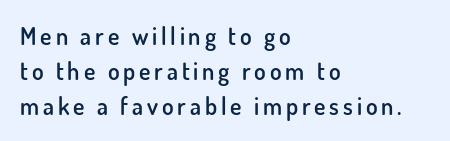
Q: Is the text bold? A: Semi-bold.
Q: Is the text italic (slanted)? A: No, it is upright.
Q: Is the text underlined? A: No.
Q: How is the paragraph aligned? A: Left-aligned.
Q: Is the spacing between lines tight, normal or loose? A: Normal.
